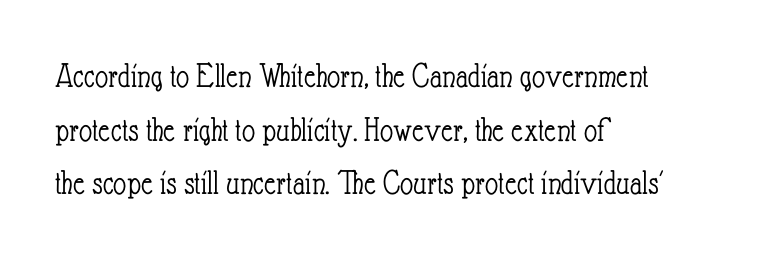
The image shows 36 px light, condensed type, upright; set left-aligned, normal line spacing (1.49x), normal letter spacing, not underlined; low stroke contrast and a small x-height.
